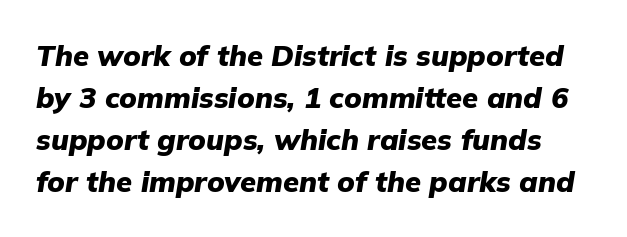
{"italic": "yes", "lean": "right", "slant_degrees": 9, "bold": "yes", "weight": "heavy", "width": "normal", "stroke_contrast": "low", "x_height": "medium", "monospaced": "no", "underline": "no", "line_spacing": "normal", "line_spacing_ratio": 1.45, "letter_spacing": "normal", "letter_spacing_em": 0.0, "glyph_px": 29}
